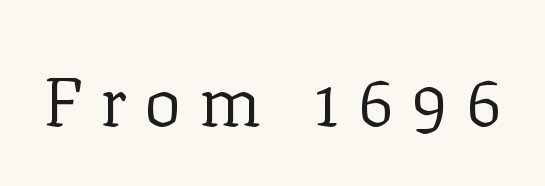
The image shows 70 px regular-weight serif type, upright; set unusually wide letter spacing (+0.25 em), not underlined; low stroke contrast and a medium x-height.
